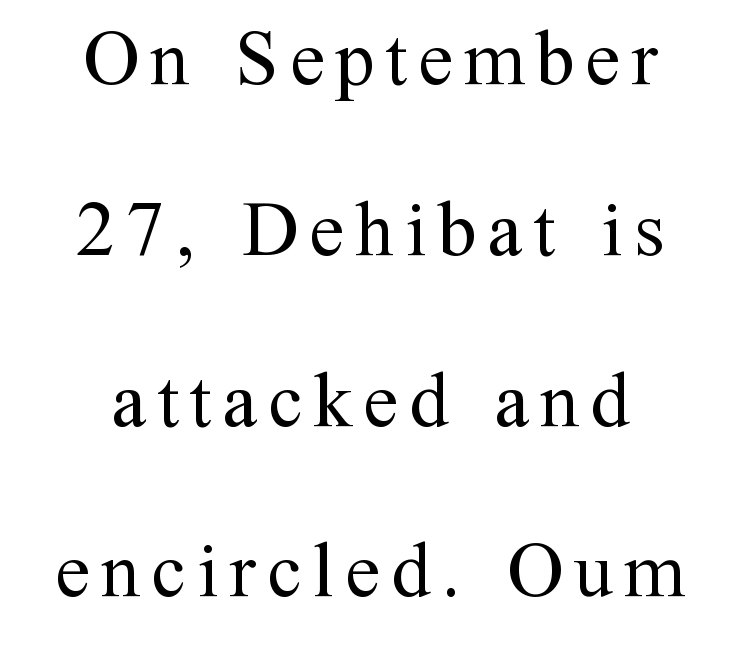
Line starts and ends both wander, symmetrically. The glyphs in this specimen are seriffed. Does the leading feel generous? Absolutely, it's lavish. Anything drawn beneath the words? Only blank space. This is the regular roman posture of the typeface.
